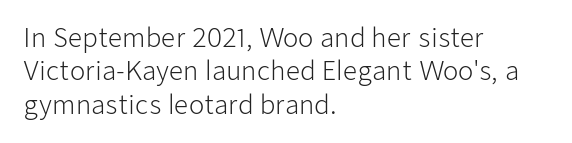
Notice how the stems are strictly vertical — no italics here. Clear beneath every line of the passage. Compared with typical paragraphs, the rows here are spaced about the same. The letters look calm and open, with moderate or lighter stems. Spacing between characters is what you'd get straight out of the box.
